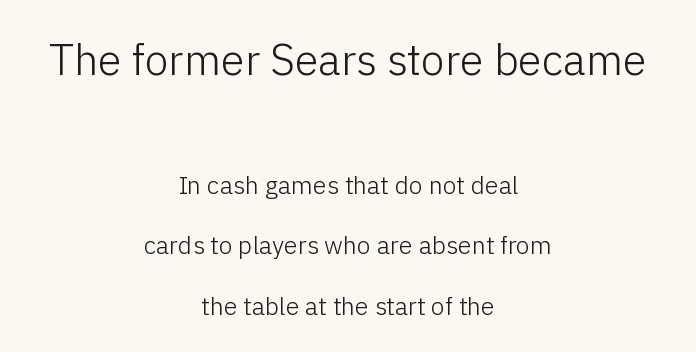
When letters stand straight like this, we call the style roman or upright. The leading is generous, giving the passage an open texture. Proportional: the letters do not fall into vertical columns. Glyph-to-glyph distance matches everyday printed text. The whitespace from short lines is split evenly between both sides. Each letter's strokes conclude bluntly, with no projecting serifs.
